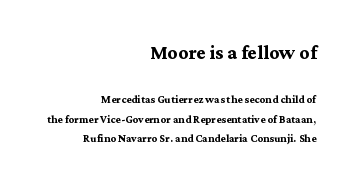
Honestly, the letter spacing is just normal — you wouldn't notice it. A dark, heavy texture on the line: the type is bold. The emphasis by scale lands on block number one, above. The space beneath each line is pristine and unruled. Compared with typical paragraphs, the rows here are spaced about the same.
